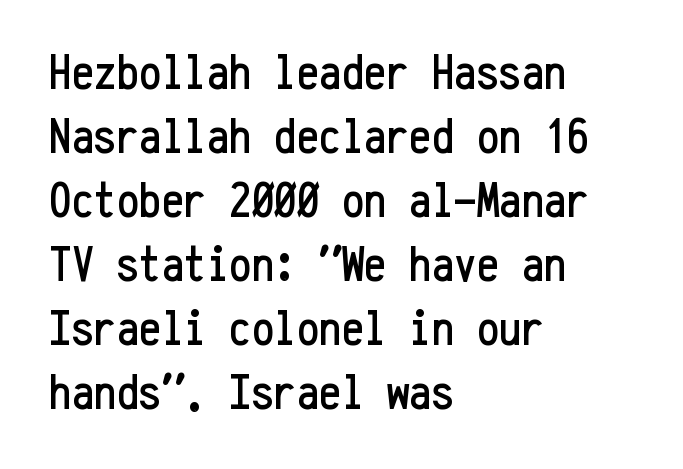
Spacing verdict: monospaced, one width for all characters. Glance below the letters and you will spot only blank space. Grotesque or geometric, the face here clearly has no serifs. Nope, not italic — everything's standing straight. Each word holds together tightly as a unit, with standard inter-letter gaps. Does the leading feel generous? No, just average.
